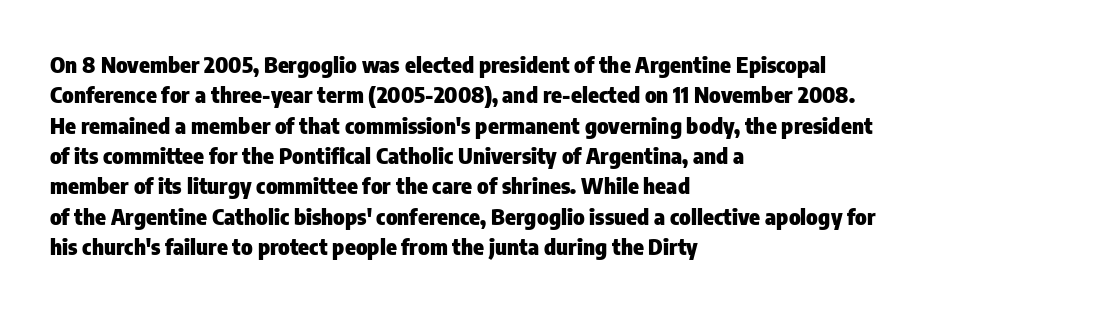
Q: Is the text bold? A: Yes.
Q: Is the text italic (slanted)? A: No, it is upright.
Q: Is the text underlined? A: No.
Q: How is the paragraph aligned? A: Left-aligned.
Q: Is the spacing between letters normal or unusually wide? A: Normal.
Q: Is the spacing between lines tight, normal or loose? A: Normal.
